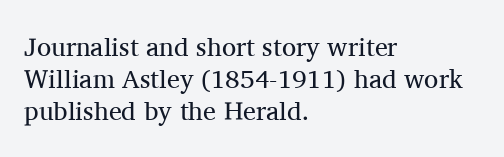
{"italic": "no", "bold": "no", "underline": "no", "align": "left", "line_spacing_ratio": 1.24, "letter_spacing": "normal", "letter_spacing_em": 0.0, "glyph_px": 26}
